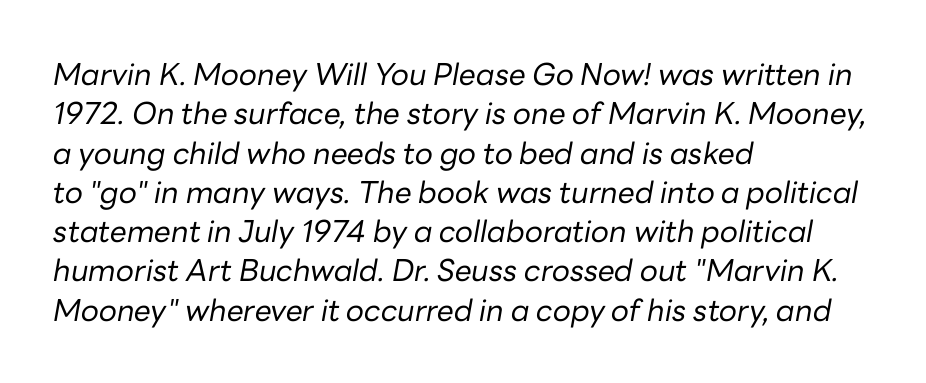
The image shows 30 px regular-weight type, italic (leaning right); set left-aligned, normal line spacing (1.31x), normal letter spacing, not underlined; low stroke contrast and a medium x-height.
